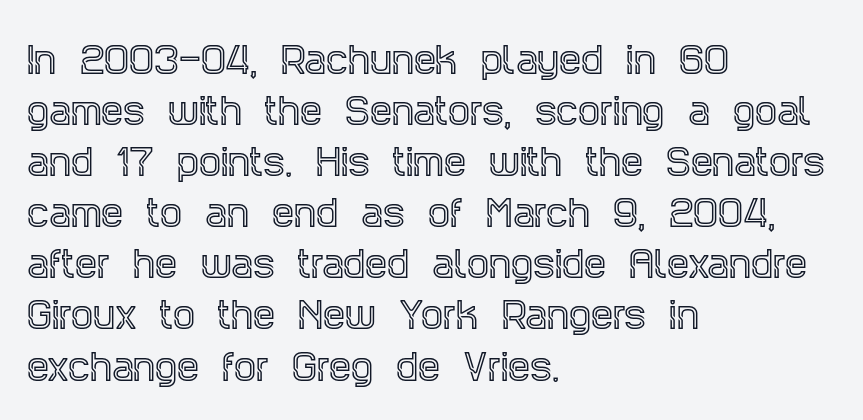
The image shows 35 px condensed serif type, upright; set left-aligned, normal line spacing (1.46x), normal letter spacing, not underlined; a large x-height.
